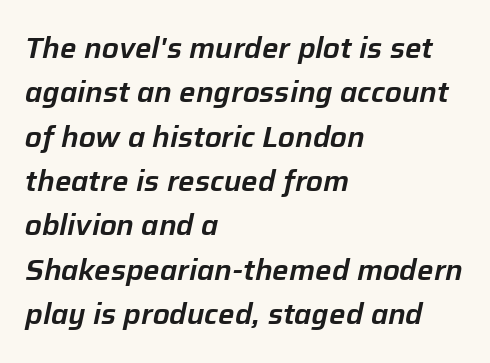
The image shows 29 px text type, italic (leaning right); set left-aligned, normal line spacing (1.53x), normal letter spacing, not underlined; low stroke contrast and a medium x-height.
